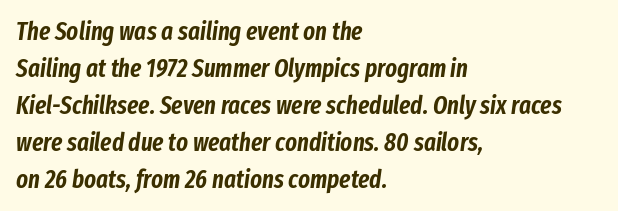
Q: Is the text italic (slanted)? A: Yes, it leans right by about 8 degrees.
Q: Is the text underlined? A: No.
Q: How is the paragraph aligned? A: Left-aligned.
Q: Is the spacing between letters normal or unusually wide? A: Normal.
Q: Is the spacing between lines tight, normal or loose? A: Normal.
